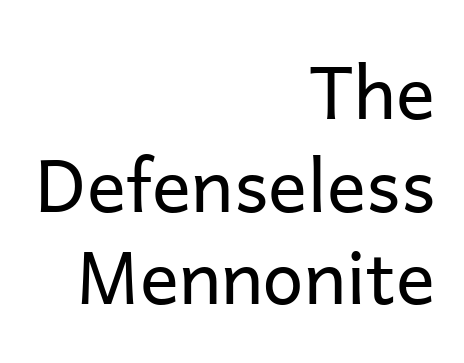
The image shows 73 px regular-weight sans-serif type, upright; set right-aligned, normal line spacing (1.27x), normal letter spacing, not underlined; low stroke contrast and a medium x-height.
